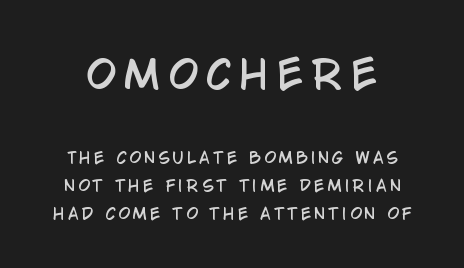
The image shows 38 px condensed sans-serif type, upright; set line spacing 1.84x, unusually wide letter spacing (+0.22 em), not underlined; the first (top) block is 2.53x larger; low stroke contrast and a large x-height.
